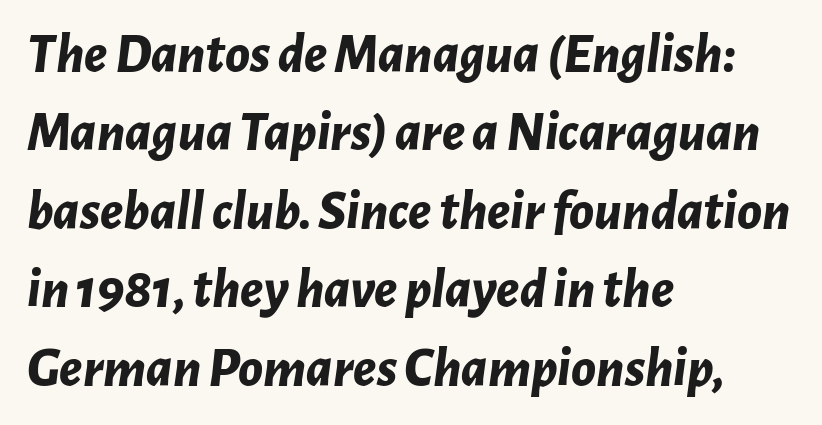
{"italic": "yes", "lean": "right", "slant_degrees": 7, "bold": "yes", "weight": "bold", "width": "normal", "stroke_contrast": "low", "x_height": "medium", "monospaced": "no", "underline": "no", "align": "left", "line_spacing": "normal", "line_spacing_ratio": 1.4, "letter_spacing": "normal", "letter_spacing_em": 0.0, "glyph_px": 56}
